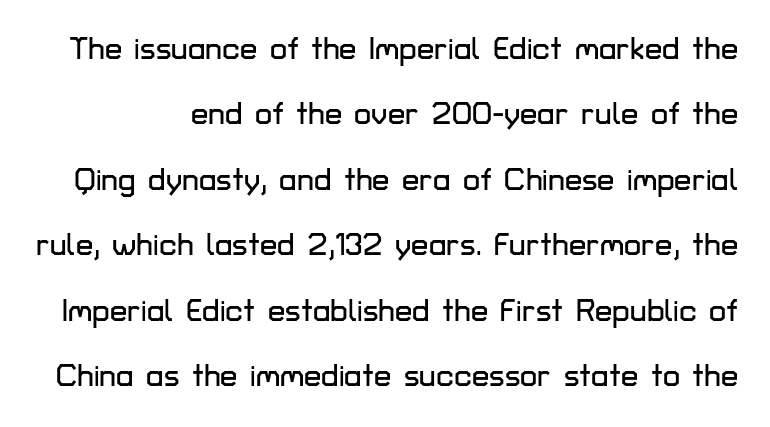
{"serif": "no", "italic": "no", "width": "normal", "stroke_contrast": "low", "x_height": "medium", "monospaced": "no", "underline": "no", "line_spacing": "loose", "line_spacing_ratio": 2.11, "letter_spacing": "normal", "letter_spacing_em": 0.0, "glyph_px": 31}
